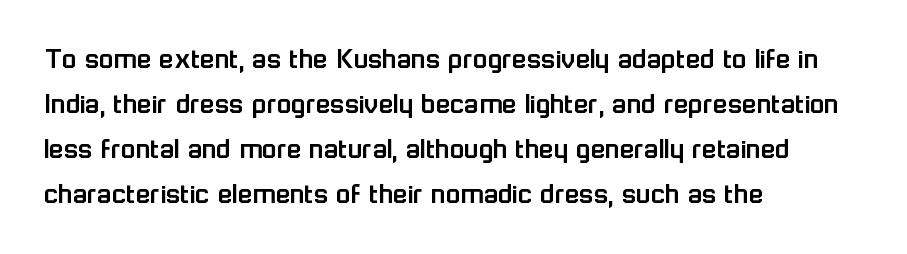
The specimen omits any rule beneath the text block's lines. The setting favours the left margin, as ordinary paragraphs usually do. How would I describe the line gaps? Plain and ordinary. The face used here is rendered with its standard letterfit.
